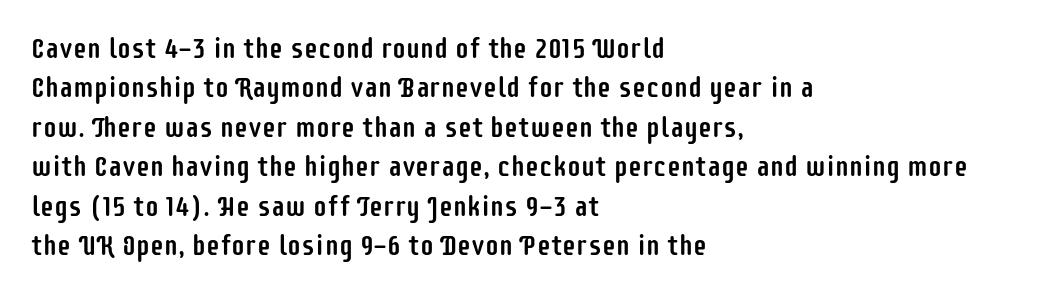
This is roman type, the default non-slanted kind. No word sits above an underline. Caption: standard tracking, unaltered. Character widths vary here, with narrow letters taking less room than wide ones.
